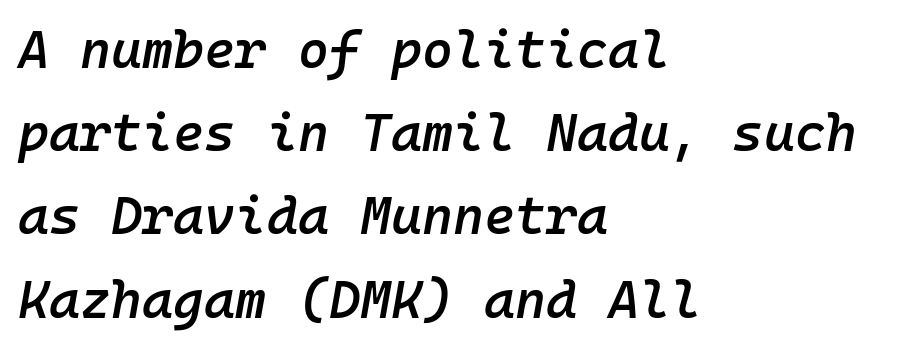
{"italic": "yes", "lean": "right", "slant_degrees": 10, "bold": "semi", "weight": "semibold", "width": "normal", "stroke_contrast": "low", "x_height": "medium", "monospaced": "yes", "underline": "no", "align": "left", "line_spacing": "normal", "line_spacing_ratio": 1.57, "letter_spacing": "normal", "letter_spacing_em": 0.0, "glyph_px": 53}
